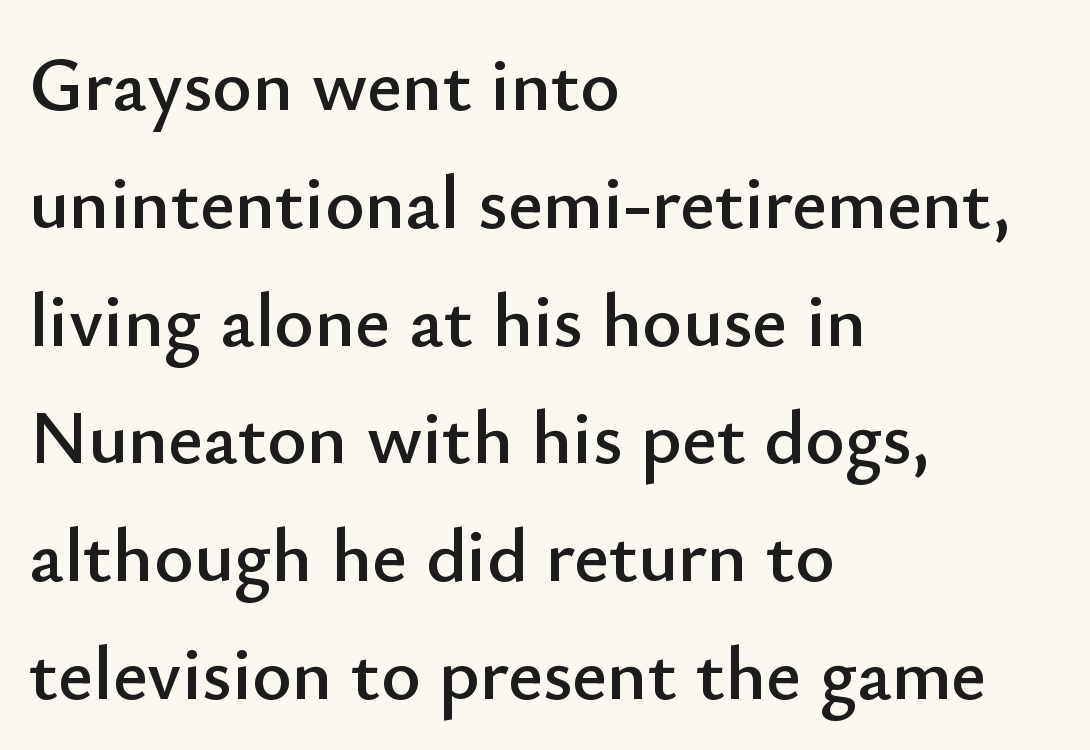
{"serif": "no", "italic": "no", "width": "normal", "stroke_contrast": "low", "x_height": "small", "monospaced": "no", "underline": "no", "align": "left", "line_spacing": "normal", "line_spacing_ratio": 1.55, "letter_spacing": "normal", "letter_spacing_em": 0.0, "glyph_px": 76}
